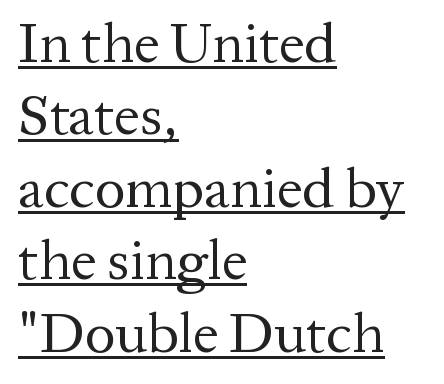
Notice how a bar underscores the lettering throughout. The face used here is proportionally spaced, like ordinary book or web type. Tracking here is standard; glyphs follow each other at the usual distance. Italic? Not at all — the glyphs are vertical.
